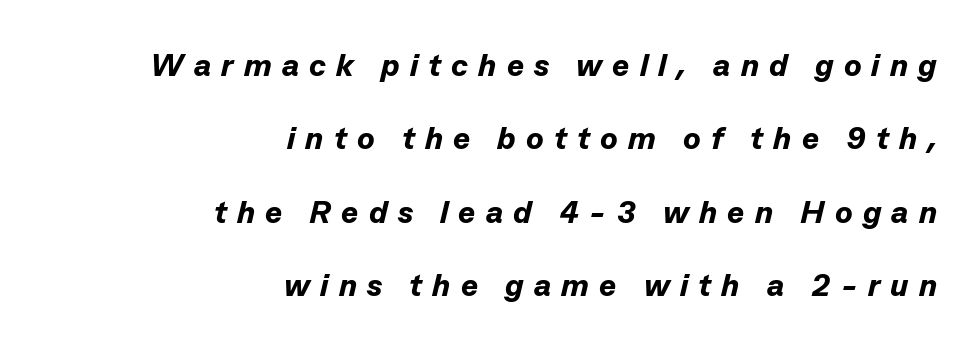
Q: Is the text bold? A: Yes.
Q: Is the text italic (slanted)? A: Yes, it leans right by about 13 degrees.
Q: Is the text underlined? A: No.
Q: How is the paragraph aligned? A: Right-aligned.
Q: Is the spacing between letters normal or unusually wide? A: Unusually wide.
Q: Is the spacing between lines tight, normal or loose? A: Loose.
Q: Width (condensed, normal, or wide)? A: Normal.
Q: Stroke contrast? A: Low.
Q: x-height? A: Medium.
Q: Monospaced? A: No.
